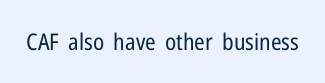
The type is set solid horizontally, with unmodified tracking. Words float on clear page, feet unadorned. A quiet, ordinary-to-light weight characterises the typeface. The type sits square on the baseline with zero lean.
